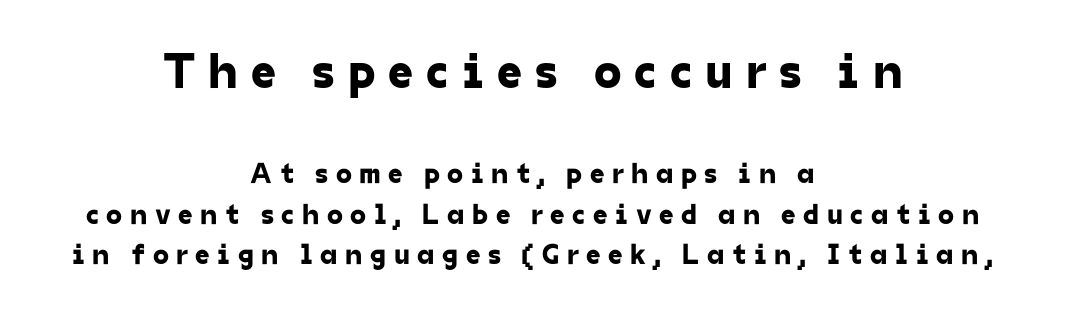
{"serif": "no", "width": "normal", "stroke_contrast": "low", "x_height": "medium", "monospaced": "no", "underline": "no", "align": "center", "line_spacing": "normal", "line_spacing_ratio": 1.39, "letter_spacing": "wide", "letter_spacing_em": 0.26, "larger_block": "first", "size_ratio": 1.72, "glyph_px": 50}
